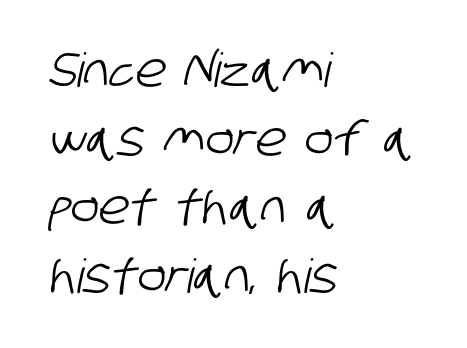
The image shows 47 px condensed sans-serif type; set left-aligned, normal line spacing (1.46x), normal letter spacing, not underlined; low stroke contrast and a large x-height.
